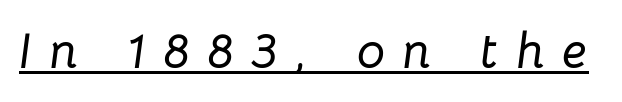
Q: Is the text italic (slanted)? A: Yes, it leans right by about 8 degrees.
Q: Is the text underlined? A: Yes.
Q: Is the spacing between letters normal or unusually wide? A: Unusually wide.
Q: Width (condensed, normal, or wide)? A: Normal.
Q: Stroke contrast? A: Low.
Q: x-height? A: Medium.
Q: Monospaced? A: No.
